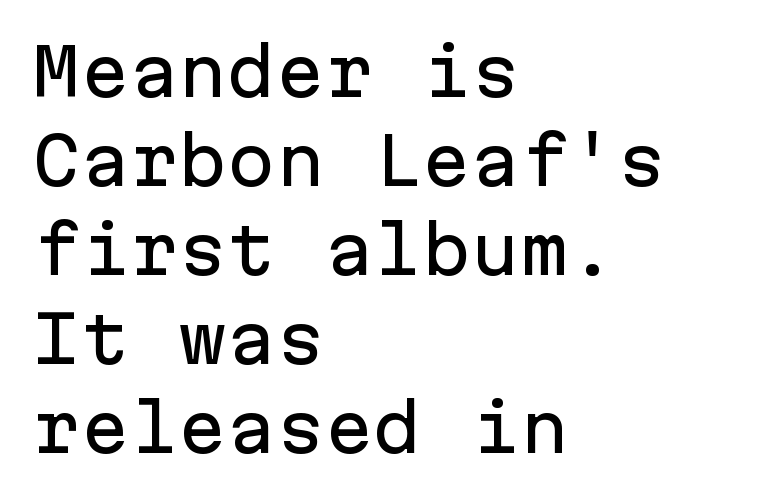
{"serif": "no", "italic": "no", "width": "normal", "stroke_contrast": "low", "x_height": "medium", "monospaced": "yes", "underline": "no", "align": "left", "line_spacing": "normal", "line_spacing_ratio": 1.37, "letter_spacing": "normal", "letter_spacing_em": 0.0, "glyph_px": 65}
